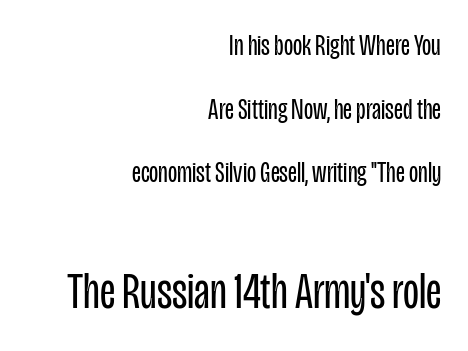
The image shows 52 px regular-weight, condensed sans-serif type, upright; set right-aligned, loose line spacing (2.12x), normal letter spacing, not underlined; the second (bottom) block is 1.73x larger; low stroke contrast and a large x-height.
